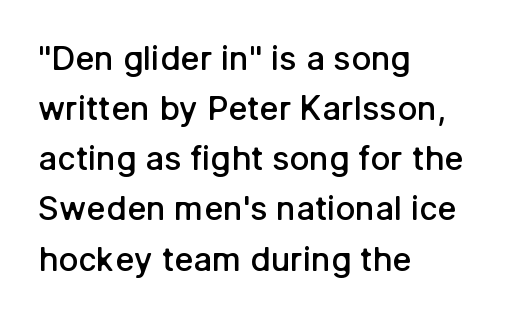
{"serif": "no", "italic": "no", "bold": "semi", "weight": "semibold", "width": "normal", "stroke_contrast": "low", "x_height": "medium", "monospaced": "no", "underline": "no", "align": "left", "line_spacing": "normal", "line_spacing_ratio": 1.52, "letter_spacing": "normal", "letter_spacing_em": 0.0, "glyph_px": 33}
